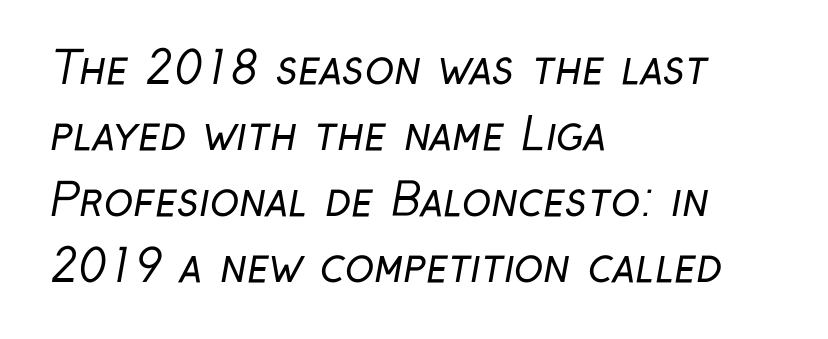
Notice how descenders clear the ascenders below comfortably — that's standard leading. The area under the type is left untouched. Check where the strokes stop: nothing finishes them off — pure sans. Leftover space on each line is placed entirely after the last word. How are the letters spaced? Ordinarily, with no added tracking. Is the stroke heavy? The answer is a plain regular-or-lighter.
